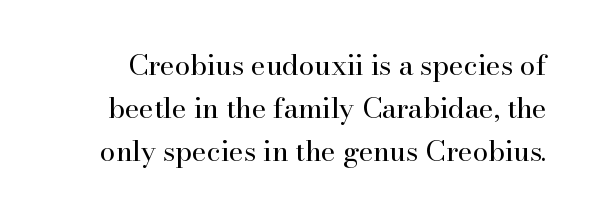
{"serif": "yes", "italic": "no", "bold": "no", "weight": "regular", "width": "normal", "stroke_contrast": "high", "x_height": "small", "monospaced": "no", "underline": "no", "line_spacing": "normal", "line_spacing_ratio": 1.54, "letter_spacing": "normal", "letter_spacing_em": 0.0, "glyph_px": 28}
